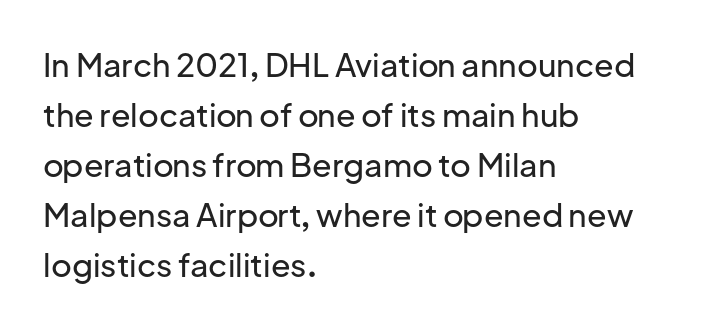
{"serif": "no", "italic": "no", "width": "normal", "stroke_contrast": "low", "x_height": "medium", "monospaced": "no", "underline": "no", "align": "left", "line_spacing": "normal", "line_spacing_ratio": 1.56, "letter_spacing": "normal", "letter_spacing_em": 0.0, "glyph_px": 32}
